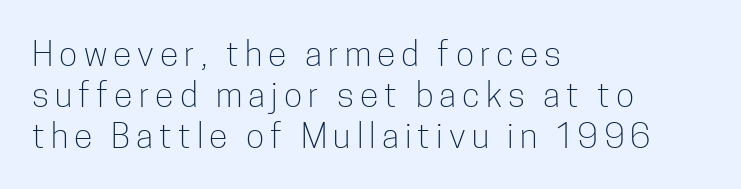
Descenders are the only things crossing below the line. Every stem runs plumb, perpendicular to the baseline. Leftover space on each line is placed entirely after the last word. Looks like regular typesetting: each glyph gets only the width it needs.
